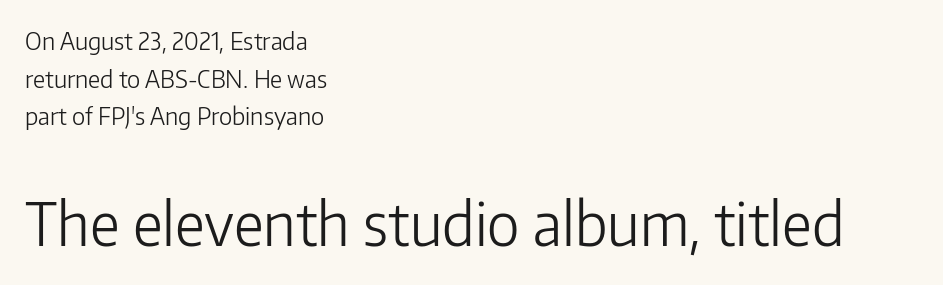
Q: Is the text bold? A: No.
Q: Is the text italic (slanted)? A: No, it is upright.
Q: Is the typeface a serif or a sans-serif typeface? A: Sans-serif.
Q: Is the text underlined? A: No.
Q: How is the paragraph aligned? A: Left-aligned.
Q: Is the spacing between letters normal or unusually wide? A: Normal.
Q: Is the spacing between lines tight, normal or loose? A: Normal.
Q: Which block of text is set in a larger size, the first (top) or the second (bottom)? A: The second (bottom) one.
Q: Width (condensed, normal, or wide)? A: Normal.
Q: Stroke contrast? A: Low.
Q: x-height? A: Medium.
Q: Monospaced? A: No.
